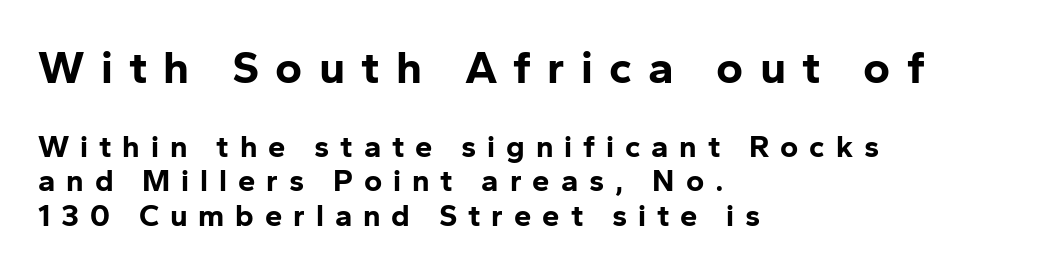
The image shows 46 px bold sans-serif type, upright; set left-aligned, tight line spacing (1.11x), unusually wide letter spacing (+0.35 em), not underlined; the first (top) block is 1.48x larger; low stroke contrast and a medium x-height.
